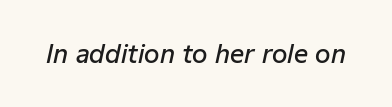
The image shows 25 px text type, italic (leaning right); set normal letter spacing, not underlined.
